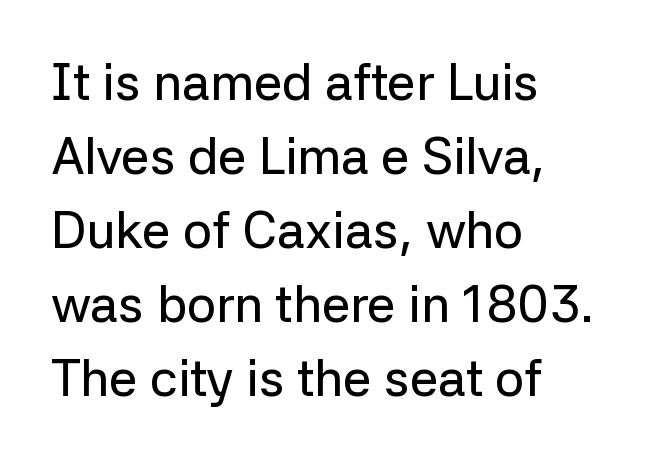
The image shows 51 px sans-serif type, upright; set left-aligned, normal line spacing (1.45x), normal letter spacing, not underlined; low stroke contrast and a medium x-height.
